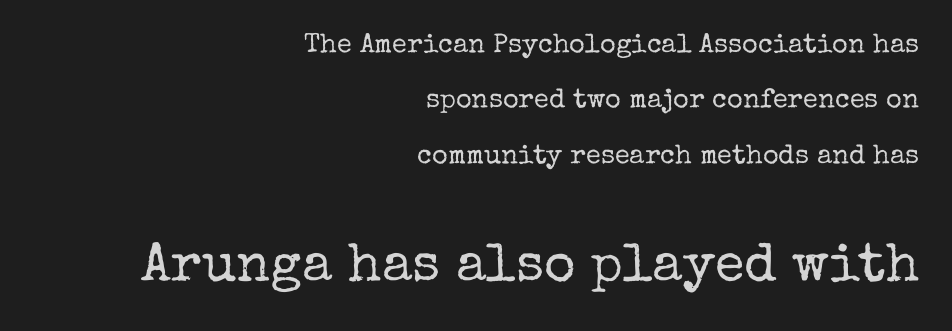
These lines stack with their right ends in a neat column. The area under the type is left untouched. Letters have the restrained weight of plain body copy at most. The rendering enlarges the type as you move from the upper chunk to the lower. I'd call this a serif setting — the letters wear small feet.
